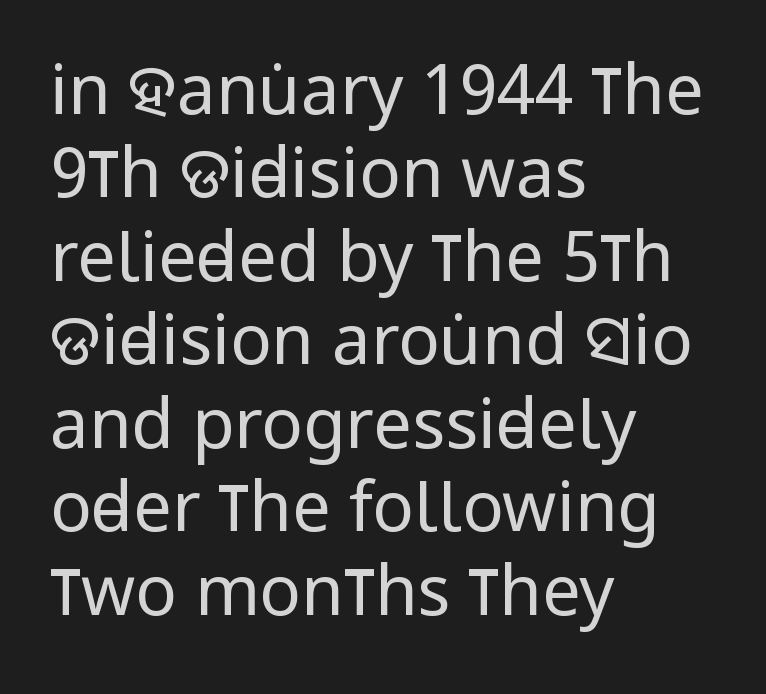
Q: Is the text bold? A: No.
Q: Is the text italic (slanted)? A: No, it is upright.
Q: Is the typeface a serif or a sans-serif typeface? A: Sans-serif.
Q: Is the text underlined? A: No.
Q: How is the paragraph aligned? A: Left-aligned.
Q: Is the spacing between letters normal or unusually wide? A: Normal.
Q: Width (condensed, normal, or wide)? A: Condensed.
Q: Stroke contrast? A: Low.
Q: x-height? A: Large.
Q: Monospaced? A: No.
